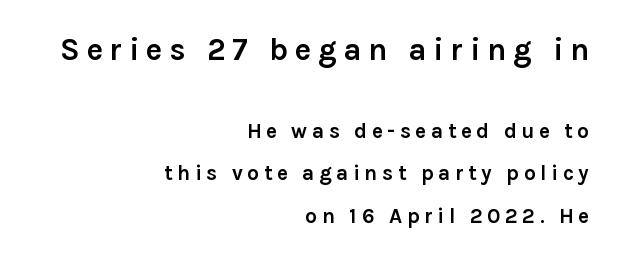
I'd describe the lettering as bold — thick and assertive. Someone cranked the tracking dial way up on this one. It's the straight-up-and-down kind of type. Words float on clear page, feet unadorned. These lines stand farther apart than default settings would place them. The text was rendered using a sans face with plain stroke endings.
